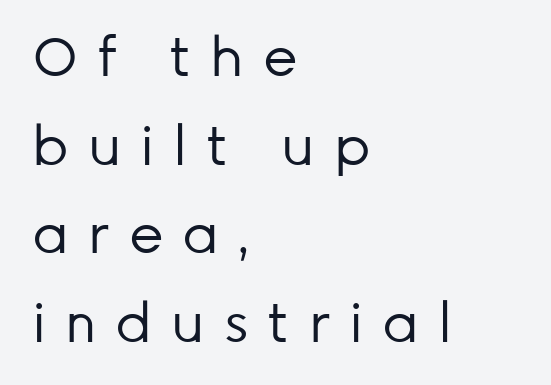
The image shows 54 px regular-weight sans-serif type, upright; set left-aligned, normal line spacing (1.64x), unusually wide letter spacing (+0.35 em), not underlined; low stroke contrast and a medium x-height.
